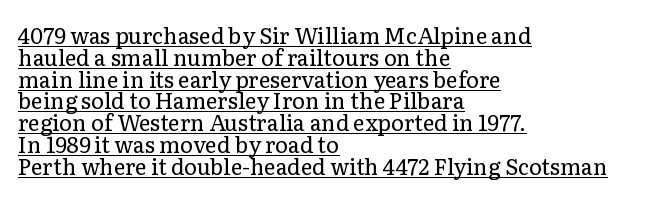
Honestly, the underline is the first thing you notice here. Line beginnings align vertically; line endings do not. Stem width sits at or under what a default text font uses. Baseline-to-baseline distance is barely more than the letter height.
